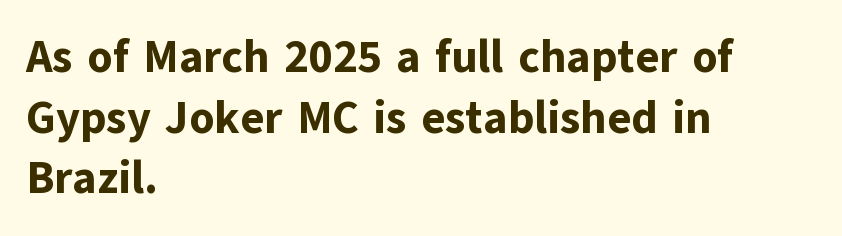
{"serif": "no", "italic": "no", "bold": "yes", "weight": "bold", "width": "normal", "stroke_contrast": "low", "x_height": "medium", "monospaced": "no", "underline": "no", "align": "left", "line_spacing": "normal", "line_spacing_ratio": 1.35, "letter_spacing": "normal", "letter_spacing_em": 0.0, "glyph_px": 45}
